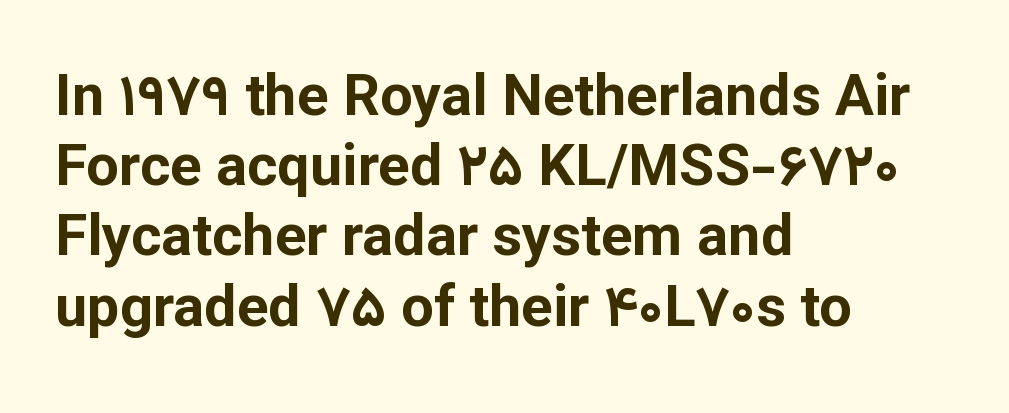
{"serif": "no", "italic": "no", "bold": "yes", "weight": "bold", "width": "normal", "stroke_contrast": "low", "x_height": "medium", "monospaced": "no", "underline": "no", "align": "left", "line_spacing_ratio": 1.21, "letter_spacing": "normal", "letter_spacing_em": 0.0, "glyph_px": 58}
